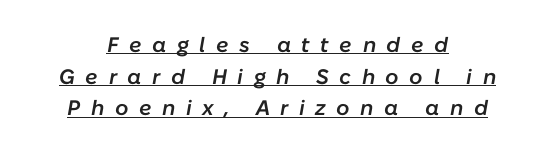
Each line of the rendering has a horizontal stroke beneath the glyphs. Substantial extra tracking has been applied to these lines. On the weight axis this lands at semibold, roughly 600. Horizontally, the lines are justified to the midpoint only. Evenly set lines give the paragraph a standard silhouette. The axis of the letterforms is tilted away from vertical.
